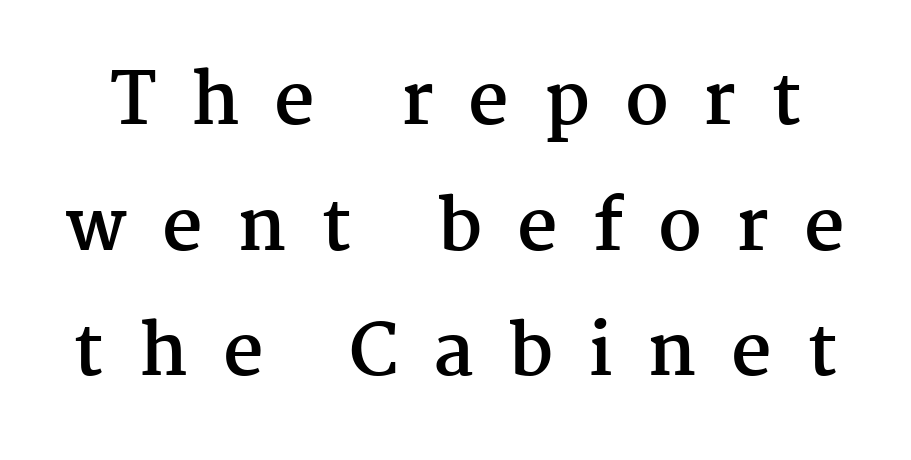
Q: Is the text bold? A: Yes.
Q: Is the text italic (slanted)? A: No, it is upright.
Q: Is the typeface a serif or a sans-serif typeface? A: Serif.
Q: Is the text underlined? A: No.
Q: Is the spacing between letters normal or unusually wide? A: Unusually wide.
Q: Width (condensed, normal, or wide)? A: Normal.
Q: Stroke contrast? A: Medium.
Q: x-height? A: Medium.
Q: Monospaced? A: No.
